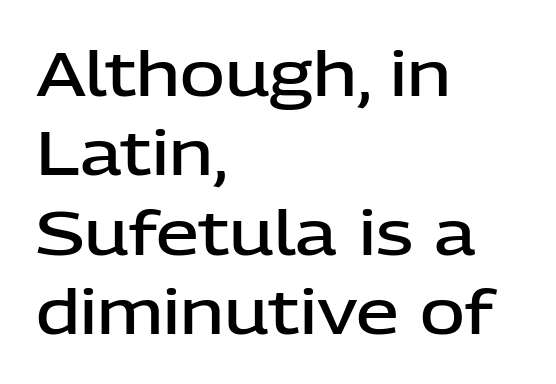
Q: Is the text bold? A: Semi-bold.
Q: Is the text italic (slanted)? A: No, it is upright.
Q: Is the typeface a serif or a sans-serif typeface? A: Sans-serif.
Q: Is the text underlined? A: No.
Q: How is the paragraph aligned? A: Left-aligned.
Q: Is the spacing between letters normal or unusually wide? A: Normal.
Q: Is the spacing between lines tight, normal or loose? A: Normal.
Q: Width (condensed, normal, or wide)? A: Normal.
Q: Stroke contrast? A: Low.
Q: x-height? A: Medium.
Q: Monospaced? A: No.
